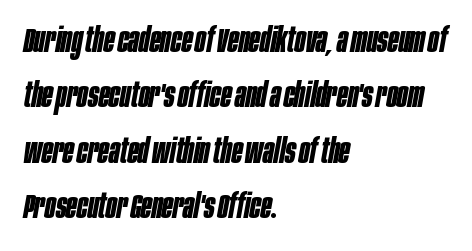
The image shows 35 px bold, condensed type, italic (leaning right); set left-aligned, normal line spacing (1.58x), normal letter spacing, not underlined; low stroke contrast and a large x-height.
